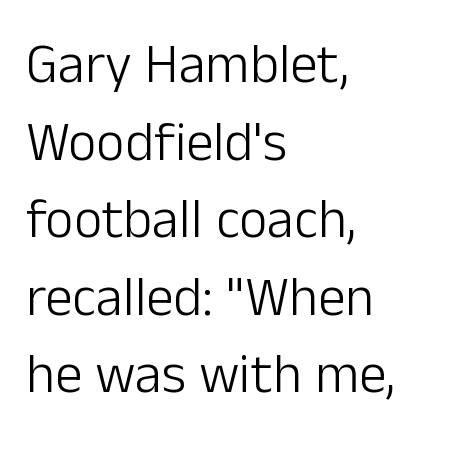
{"serif": "no", "italic": "no", "bold": "no", "weight": "light", "width": "normal", "stroke_contrast": "low", "x_height": "medium", "monospaced": "no", "underline": "no", "align": "left", "line_spacing": "normal", "line_spacing_ratio": 1.41, "letter_spacing": "normal", "letter_spacing_em": 0.0, "glyph_px": 55}
